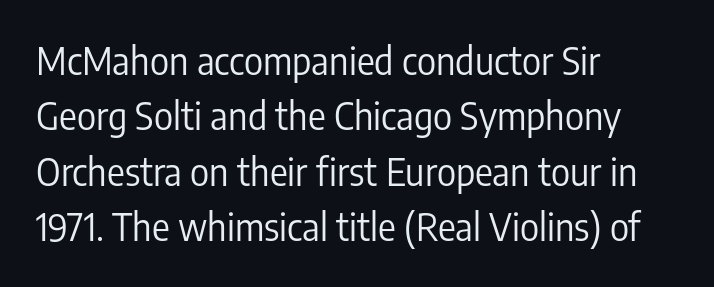
{"serif": "no", "italic": "no", "bold": "no", "weight": "regular", "width": "condensed", "stroke_contrast": "low", "x_height": "medium", "monospaced": "no", "underline": "no", "align": "left", "line_spacing": "normal", "line_spacing_ratio": 1.5, "letter_spacing": "normal", "letter_spacing_em": 0.0, "glyph_px": 37}
